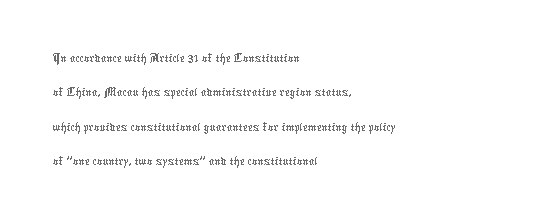
{"italic": "no", "bold": "no", "weight": "thin", "width": "normal", "stroke_contrast": "low", "x_height": "medium", "monospaced": "no", "underline": "no", "align": "left", "line_spacing_ratio": 1.23, "letter_spacing": "normal", "letter_spacing_em": 0.0, "glyph_px": 28}
